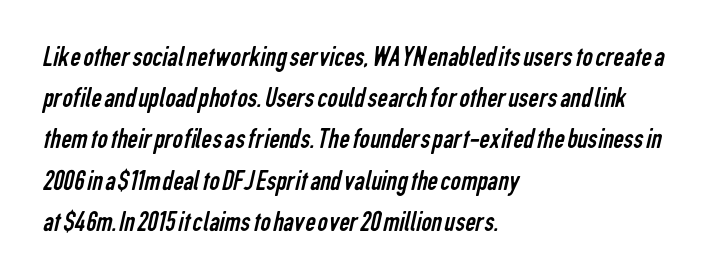
Is the letter spacing exaggerated? No — it looks like the ordinary default. Note the varied advance widths — an 'i' is clearly narrower than an 'm'. The font family rendered here belongs to the sans-serif group. Weight: not bold — regular or lighter. Beneath every word, the page is bare. Casual observation: everything's shoved over to the left.
